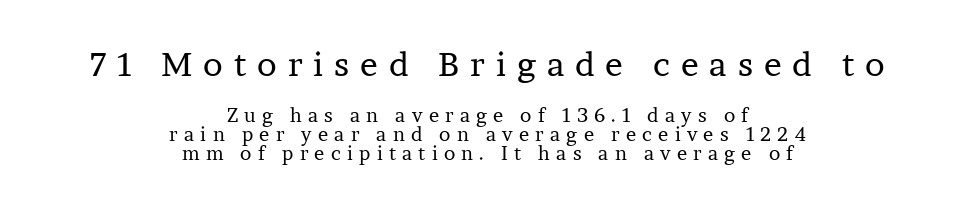
The image shows 33 px regular-weight serif type, upright; set centered, tight line spacing (1.01x), unusually wide letter spacing (+0.33 em), not underlined; the first (top) block is 1.74x larger; low stroke contrast and a medium x-height.
